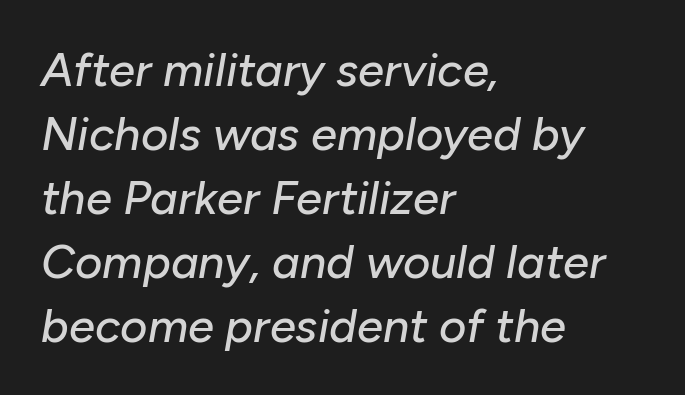
The image shows 47 px text type, italic (leaning right); set left-aligned, normal line spacing (1.36x), normal letter spacing, not underlined; low stroke contrast and a medium x-height.
